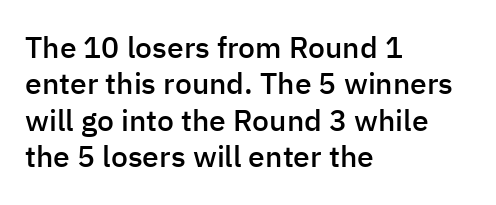
{"serif": "no", "italic": "no", "bold": "semi", "weight": "semibold", "width": "normal", "stroke_contrast": "low", "x_height": "medium", "monospaced": "no", "underline": "no", "align": "left", "line_spacing_ratio": 1.21, "letter_spacing": "normal", "letter_spacing_em": 0.0, "glyph_px": 30}
